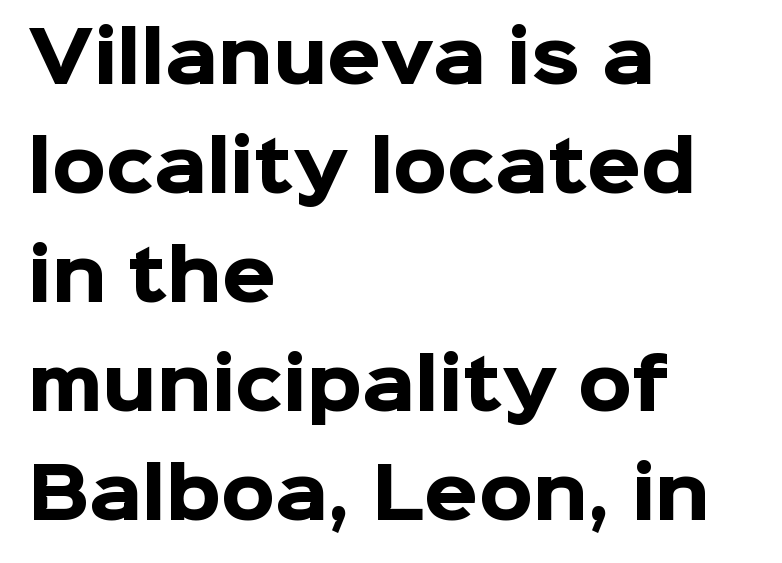
The image shows 69 px heavy sans-serif type, upright; set left-aligned, normal line spacing (1.58x), normal letter spacing, not underlined; low stroke contrast and a medium x-height.
